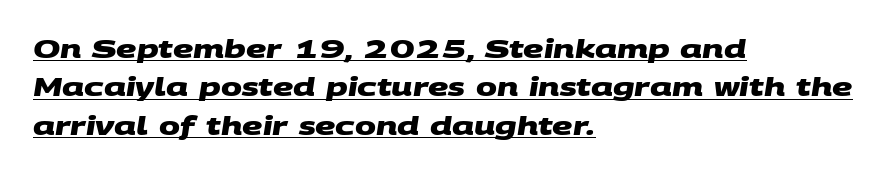
Q: Is the text bold? A: Yes.
Q: Is the text underlined? A: Yes.
Q: How is the paragraph aligned? A: Left-aligned.
Q: Is the spacing between letters normal or unusually wide? A: Normal.
Q: Is the spacing between lines tight, normal or loose? A: Normal.
